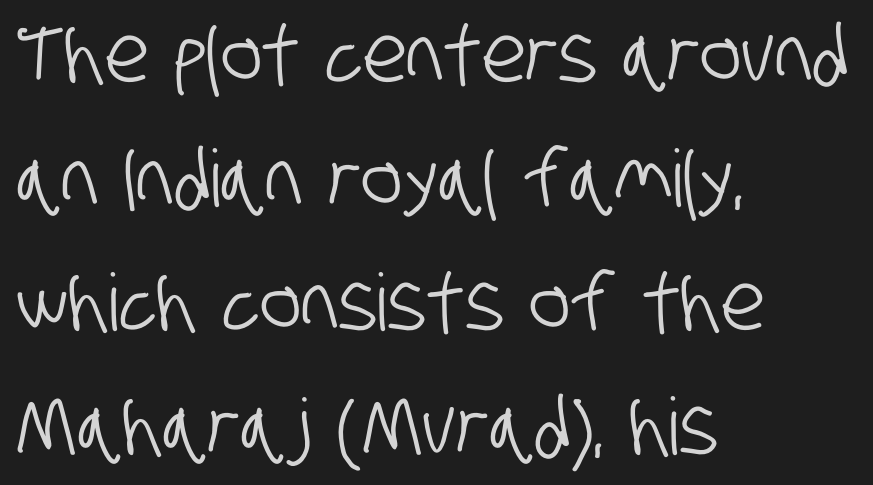
{"serif": "no", "width": "condensed", "stroke_contrast": "low", "x_height": "large", "monospaced": "no", "underline": "no", "align": "left", "line_spacing": "normal", "line_spacing_ratio": 1.57, "letter_spacing": "normal", "letter_spacing_em": 0.0, "glyph_px": 79}
